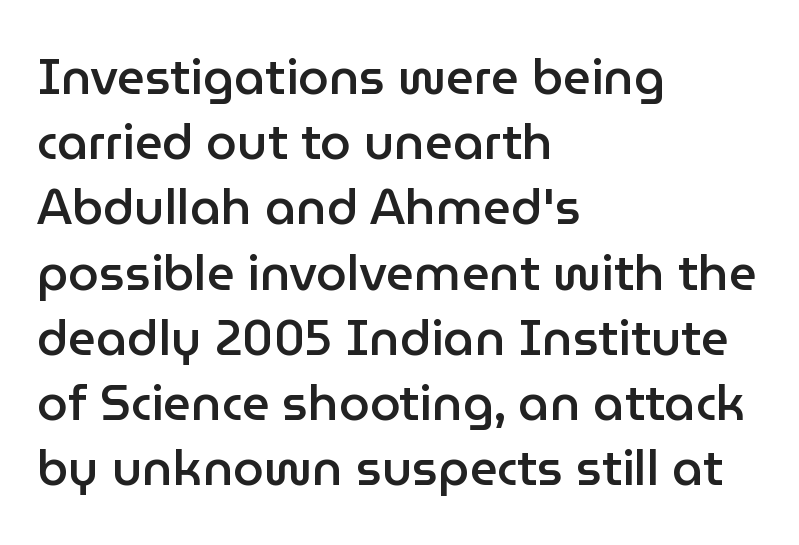
Q: Is the text bold? A: Semi-bold.
Q: Is the text italic (slanted)? A: No, it is upright.
Q: Is the typeface a serif or a sans-serif typeface? A: Sans-serif.
Q: Is the text underlined? A: No.
Q: How is the paragraph aligned? A: Left-aligned.
Q: Is the spacing between letters normal or unusually wide? A: Normal.
Q: Is the spacing between lines tight, normal or loose? A: Normal.
Q: Width (condensed, normal, or wide)? A: Normal.
Q: Stroke contrast? A: Low.
Q: x-height? A: Medium.
Q: Monospaced? A: No.
